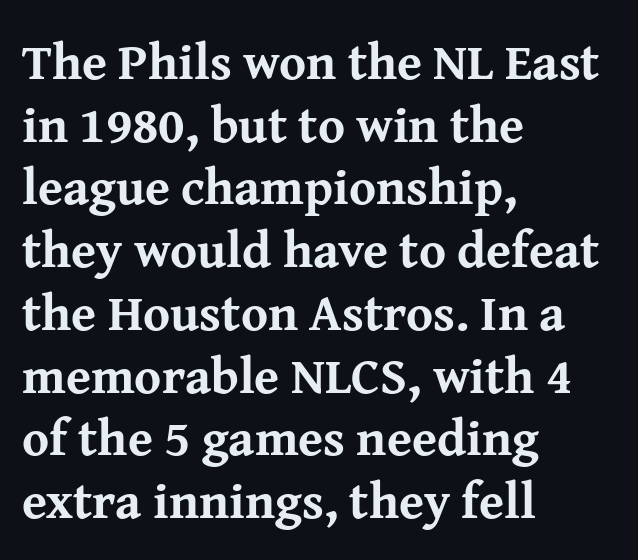
{"serif": "yes", "italic": "no", "bold": "yes", "weight": "bold", "width": "normal", "stroke_contrast": "medium", "x_height": "medium", "monospaced": "no", "underline": "no", "align": "left", "line_spacing_ratio": 1.23, "letter_spacing": "normal", "letter_spacing_em": 0.0, "glyph_px": 51}
